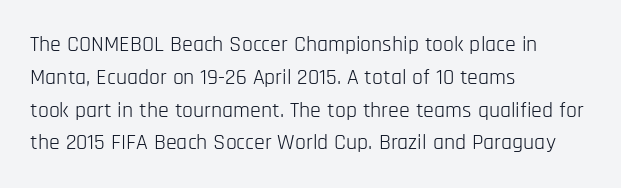
The image shows 22 px text type, upright; set left-aligned, normal line spacing (1.49x), normal letter spacing, not underlined.
